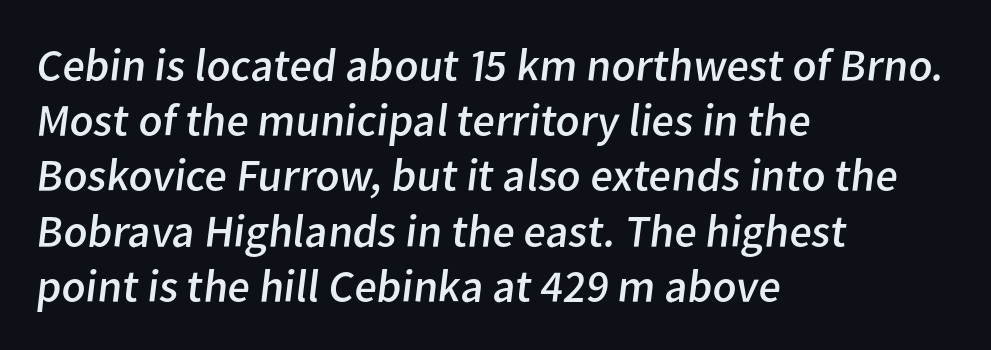
{"serif": "no", "bold": "no", "weight": "regular", "width": "normal", "stroke_contrast": "low", "x_height": "medium", "monospaced": "no", "underline": "no", "align": "left", "line_spacing_ratio": 1.2, "letter_spacing": "normal", "letter_spacing_em": 0.0, "glyph_px": 46}
